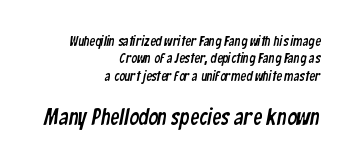
Q: Is the text underlined? A: No.
Q: How is the paragraph aligned? A: Right-aligned.
Q: Is the spacing between letters normal or unusually wide? A: Normal.
Q: Is the spacing between lines tight, normal or loose? A: Normal.
Q: Which block of text is set in a larger size, the first (top) or the second (bottom)? A: The second (bottom) one.
